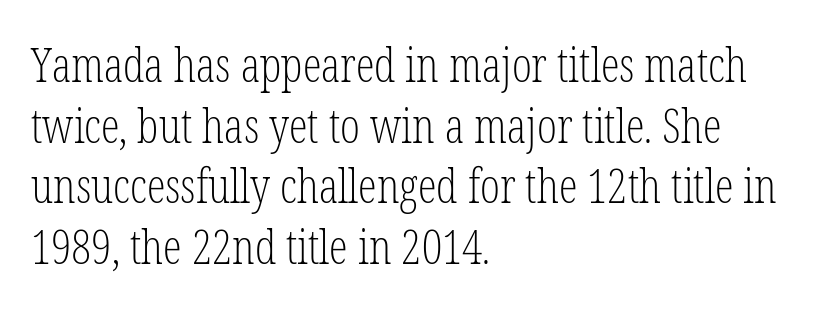
The foot of each line stays bare and open. This sample has the flowing, uneven cadence of proportional lettering. The typography opts for an upright posture over an oblique one. Small tapered or slab feet sit at the stroke ends, so this counts as serif.
